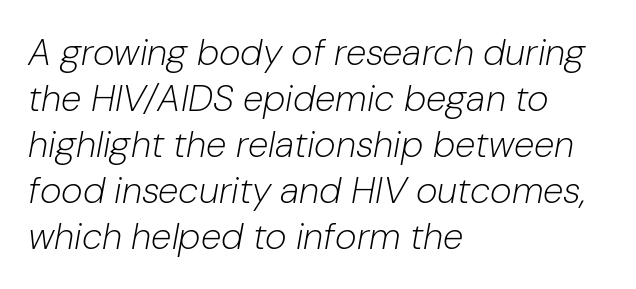
{"italic": "yes", "lean": "right", "slant_degrees": 10, "bold": "no", "weight": "light", "width": "normal", "stroke_contrast": "low", "x_height": "medium", "monospaced": "no", "underline": "no", "align": "left", "line_spacing_ratio": 1.24, "letter_spacing": "normal", "letter_spacing_em": 0.0, "glyph_px": 37}
